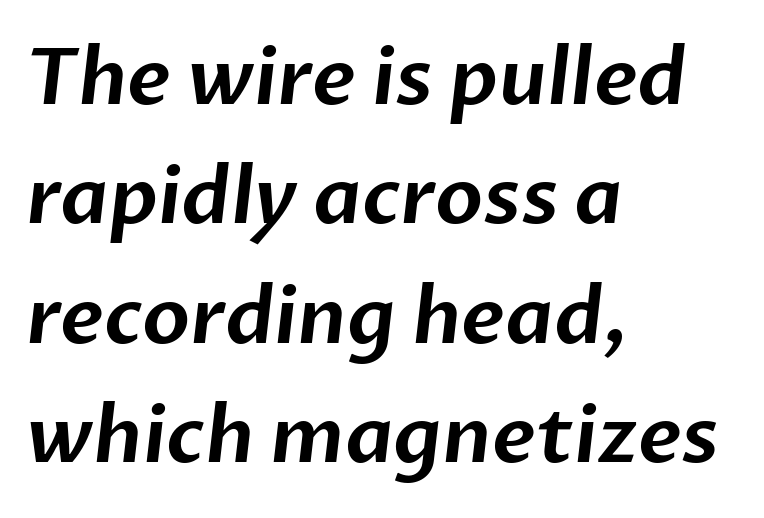
{"serif": "no", "width": "normal", "stroke_contrast": "low", "x_height": "medium", "monospaced": "no", "underline": "no", "align": "left", "line_spacing": "normal", "line_spacing_ratio": 1.53, "letter_spacing": "normal", "letter_spacing_em": 0.0, "glyph_px": 78}
